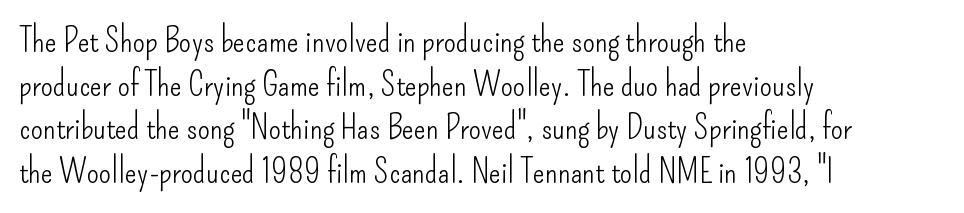
The image shows 35 px light, condensed sans-serif type, upright; set left-aligned, normal line spacing (1.25x), normal letter spacing, not underlined; low stroke contrast and a small x-height.
